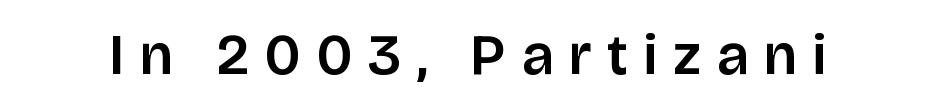
{"serif": "no", "italic": "no", "width": "normal", "stroke_contrast": "low", "x_height": "large", "monospaced": "no", "underline": "no", "letter_spacing": "wide", "letter_spacing_em": 0.28, "glyph_px": 57}
